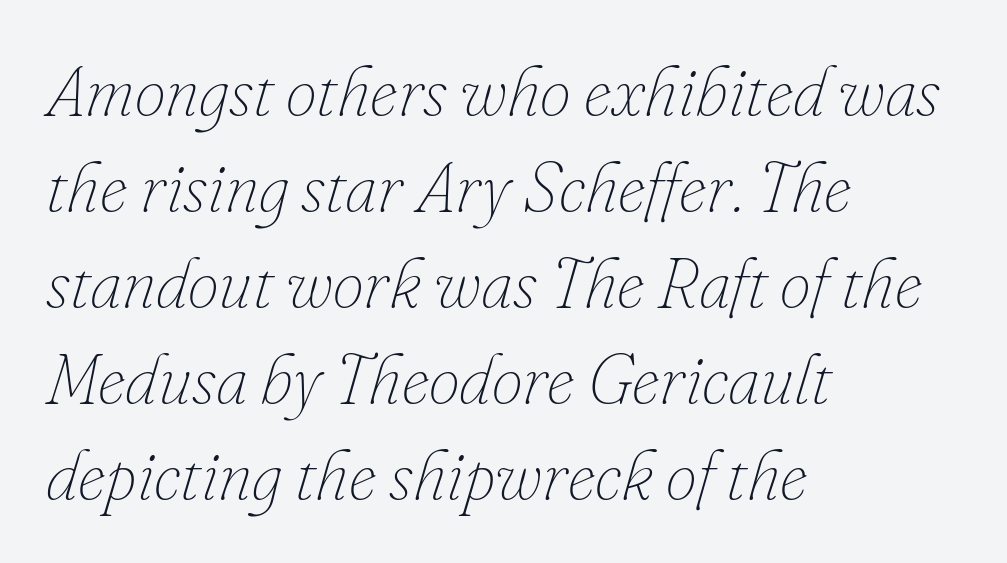
Proportional: the letters do not fall into vertical columns. When letters slant like this, we call the style italic. The horizontal fit of the characters is conventional and even. This reads as an unemphasized weight, regular at the heaviest. The block of text has a typical density, with ordinary space between rows.
